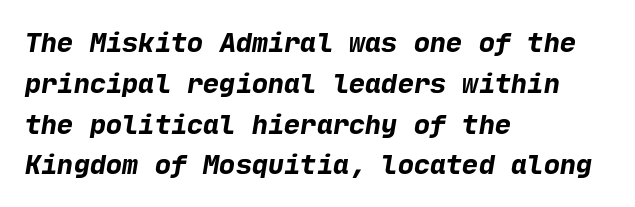
If you drew a ruler down the left edge, every line would touch it. Tracking value appears to be zero — textbook default spacing. In terms of weight, the rendering is a true, heavy bold. Horizontal bands of white between lines are of average thickness.
